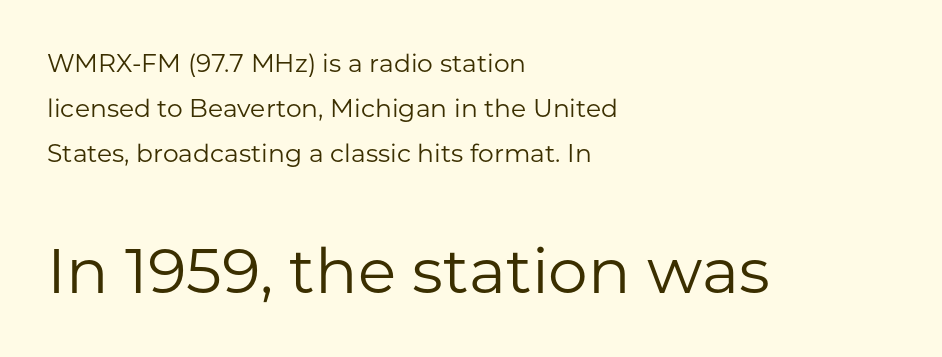
Q: Is the text bold? A: No.
Q: Is the text italic (slanted)? A: No, it is upright.
Q: Is the typeface a serif or a sans-serif typeface? A: Sans-serif.
Q: Is the text underlined? A: No.
Q: How is the paragraph aligned? A: Left-aligned.
Q: Is the spacing between letters normal or unusually wide? A: Normal.
Q: Which block of text is set in a larger size, the first (top) or the second (bottom)? A: The second (bottom) one.
Q: Width (condensed, normal, or wide)? A: Normal.
Q: Stroke contrast? A: Low.
Q: x-height? A: Medium.
Q: Monospaced? A: No.
